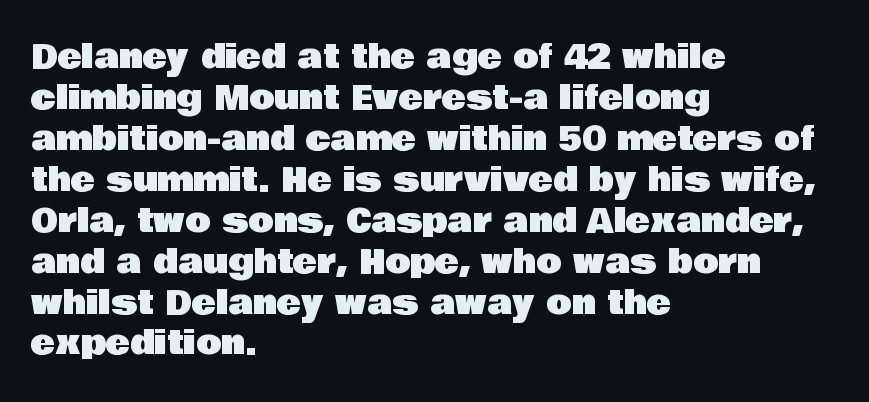
Q: Is the text italic (slanted)? A: No, it is upright.
Q: Is the typeface a serif or a sans-serif typeface? A: Sans-serif.
Q: Is the text underlined? A: No.
Q: How is the paragraph aligned? A: Left-aligned.
Q: Is the spacing between letters normal or unusually wide? A: Normal.
Q: Width (condensed, normal, or wide)? A: Normal.
Q: Stroke contrast? A: Low.
Q: x-height? A: Large.
Q: Monospaced? A: No.
